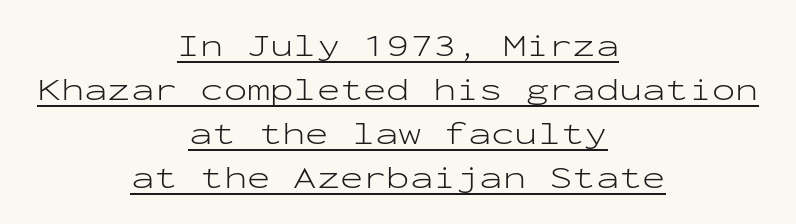
Q: Is the text bold? A: No.
Q: Is the text italic (slanted)? A: No, it is upright.
Q: Is the typeface a serif or a sans-serif typeface? A: Sans-serif.
Q: Is the text underlined? A: Yes.
Q: How is the paragraph aligned? A: Centered.
Q: Is the spacing between letters normal or unusually wide? A: Normal.
Q: Is the spacing between lines tight, normal or loose? A: Normal.
Q: Width (condensed, normal, or wide)? A: Wide.
Q: Stroke contrast? A: Low.
Q: x-height? A: Medium.
Q: Monospaced? A: Yes.
